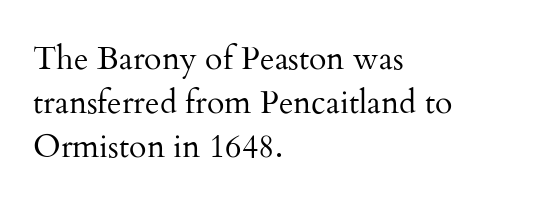
The image shows 32 px regular-weight serif type, upright; set left-aligned, normal line spacing (1.37x), normal letter spacing, not underlined; medium stroke contrast and a small x-height.
